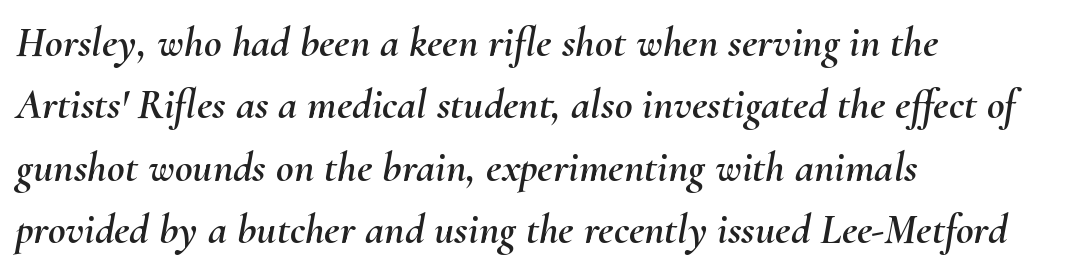
{"italic": "yes", "lean": "right", "slant_degrees": 10, "width": "normal", "stroke_contrast": "medium", "x_height": "small", "monospaced": "no", "underline": "no", "align": "left", "line_spacing": "normal", "line_spacing_ratio": 1.45, "letter_spacing": "normal", "letter_spacing_em": 0.0, "glyph_px": 43}
